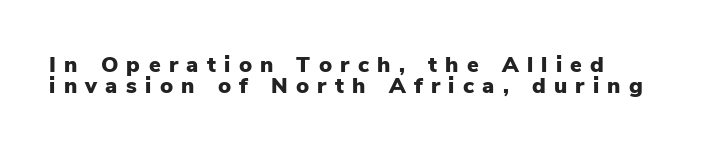
The image shows 22 px bold type, upright; set left-aligned, tight line spacing (0.95x), unusually wide letter spacing (+0.38 em), not underlined.
